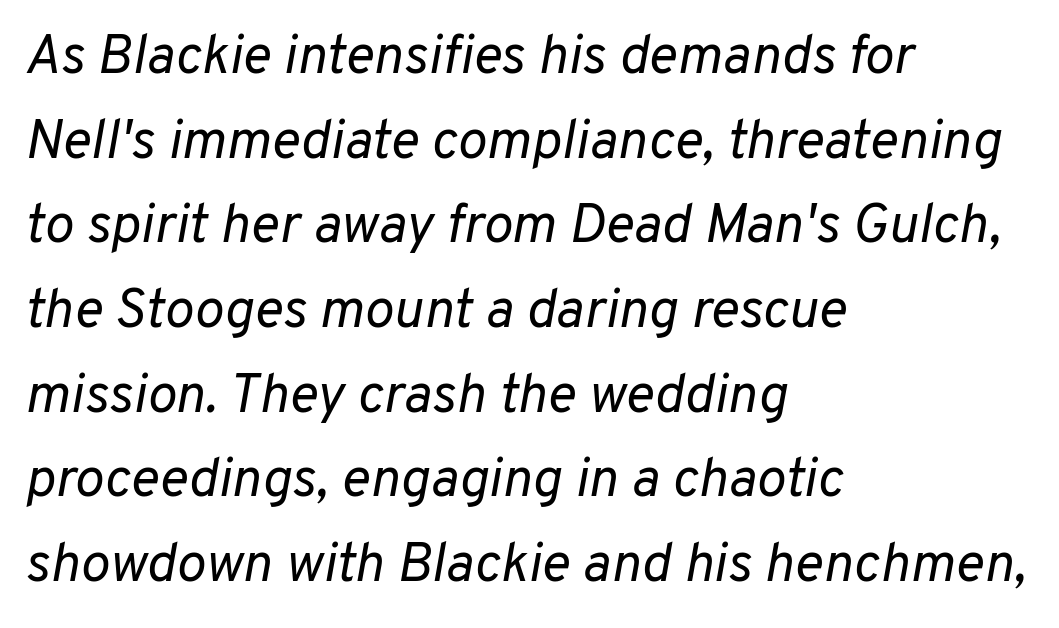
The image shows 55 px regular-weight type, italic (leaning right); set left-aligned, normal line spacing (1.54x), normal letter spacing, not underlined; low stroke contrast and a medium x-height.
